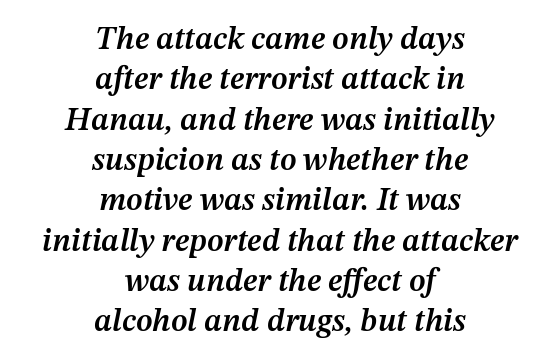
Q: Is the text bold? A: Semi-bold.
Q: Is the text italic (slanted)? A: Yes, it leans right by about 12 degrees.
Q: Is the text underlined? A: No.
Q: How is the paragraph aligned? A: Centered.
Q: Is the spacing between letters normal or unusually wide? A: Normal.
Q: Is the spacing between lines tight, normal or loose? A: Normal.
Q: Width (condensed, normal, or wide)? A: Normal.
Q: Stroke contrast? A: Medium.
Q: x-height? A: Medium.
Q: Monospaced? A: No.
